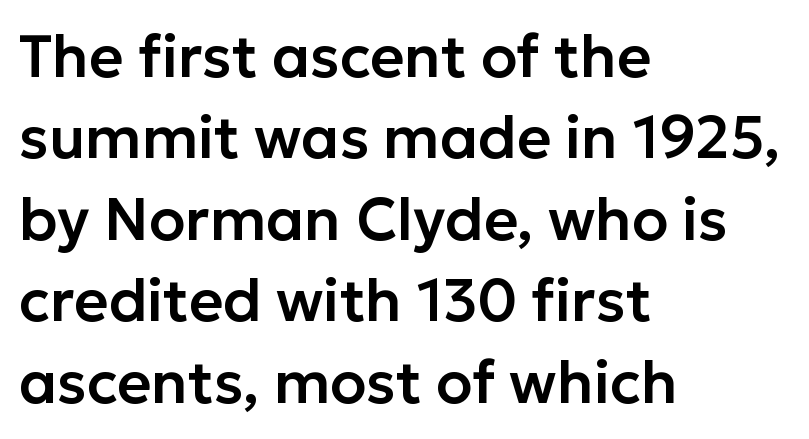
Q: Is the text italic (slanted)? A: No, it is upright.
Q: Is the typeface a serif or a sans-serif typeface? A: Sans-serif.
Q: Is the text underlined? A: No.
Q: How is the paragraph aligned? A: Left-aligned.
Q: Is the spacing between letters normal or unusually wide? A: Normal.
Q: Is the spacing between lines tight, normal or loose? A: Normal.
Q: Width (condensed, normal, or wide)? A: Normal.
Q: Stroke contrast? A: Low.
Q: x-height? A: Medium.
Q: Monospaced? A: No.
